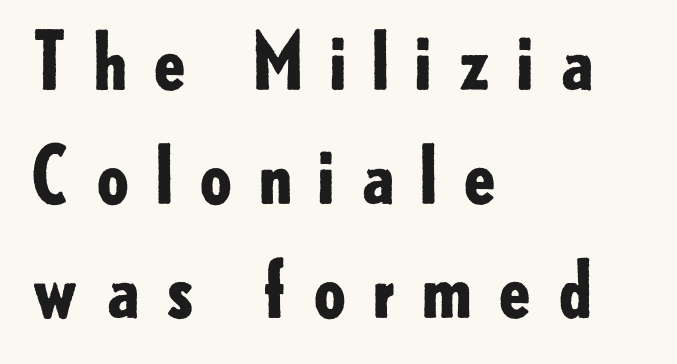
This rendering uses left alignment, leaving the right contour irregular. These lines were composed using upright roman letters. This rendering features lettering with no underline. What kind of face is this? One without serifs — a sans. The font is running at its bold setting.
